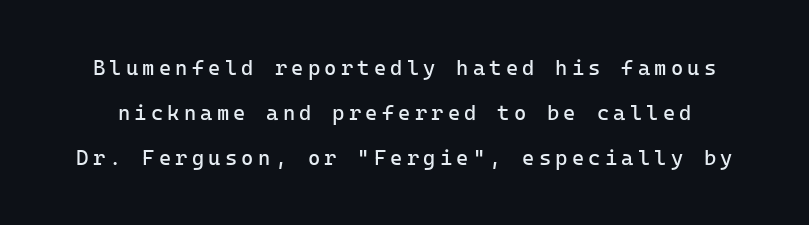
Q: Is the text bold? A: No.
Q: Is the text italic (slanted)? A: No, it is upright.
Q: Is the text underlined? A: No.
Q: Is the spacing between letters normal or unusually wide? A: Unusually wide.
Q: Is the spacing between lines tight, normal or loose? A: Loose.
